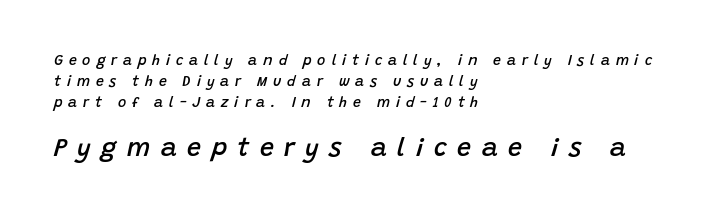
Q: Is the text bold? A: Semi-bold.
Q: Is the text italic (slanted)? A: Yes, it leans right by about 15 degrees.
Q: Is the text underlined? A: No.
Q: How is the paragraph aligned? A: Left-aligned.
Q: Is the spacing between letters normal or unusually wide? A: Unusually wide.
Q: Is the spacing between lines tight, normal or loose? A: Normal.
Q: Which block of text is set in a larger size, the first (top) or the second (bottom)? A: The second (bottom) one.
